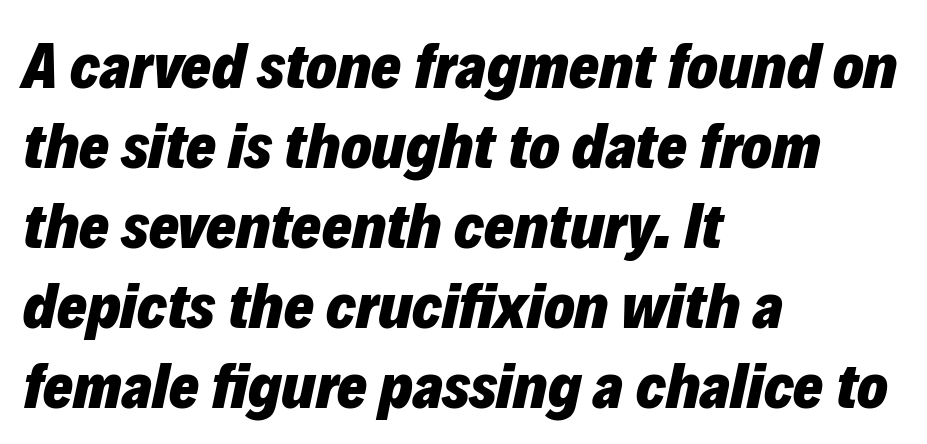
{"italic": "yes", "lean": "right", "slant_degrees": 12, "bold": "yes", "weight": "heavy", "width": "normal", "stroke_contrast": "low", "x_height": "medium", "monospaced": "no", "underline": "no", "align": "left", "line_spacing": "normal", "line_spacing_ratio": 1.25, "letter_spacing": "normal", "letter_spacing_em": 0.0, "glyph_px": 64}
